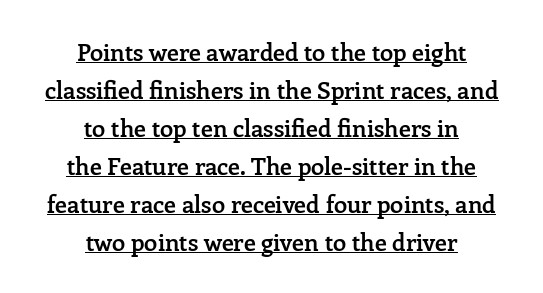
The image shows 24 px text type, upright; set centered, normal line spacing (1.58x), normal letter spacing, underlined.
